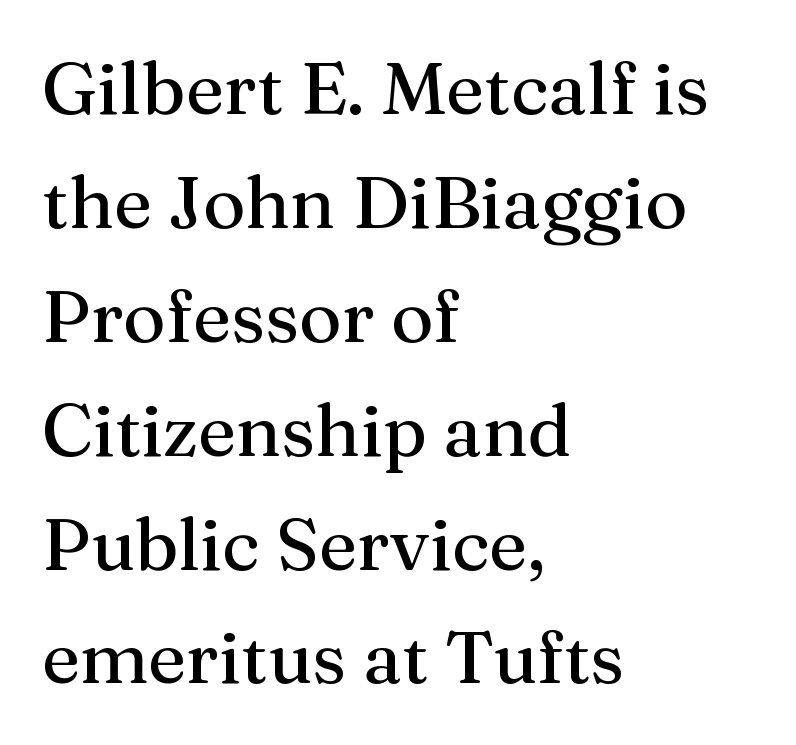
The image shows 73 px serif type, upright; set left-aligned, normal line spacing (1.56x), normal letter spacing, not underlined; medium stroke contrast and a medium x-height.
